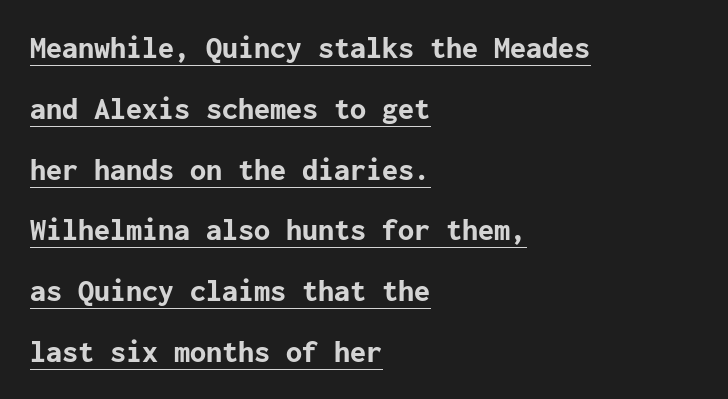
The image shows 32 px bold sans-serif type, upright; set left-aligned, loose line spacing (1.9x), normal letter spacing, underlined; low stroke contrast and a medium x-height.
